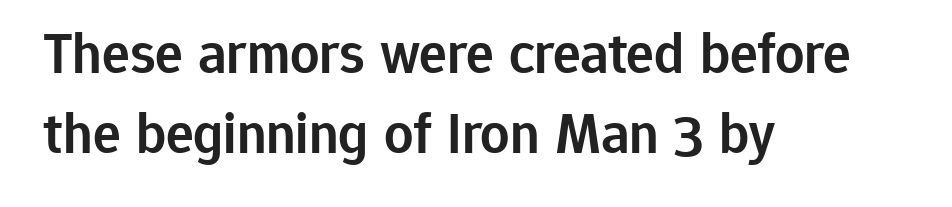
{"serif": "no", "italic": "no", "bold": "semi", "weight": "semibold", "width": "normal", "stroke_contrast": "low", "x_height": "medium", "monospaced": "no", "underline": "no", "align": "left", "line_spacing": "normal", "line_spacing_ratio": 1.38, "letter_spacing": "normal", "letter_spacing_em": 0.0, "glyph_px": 58}
